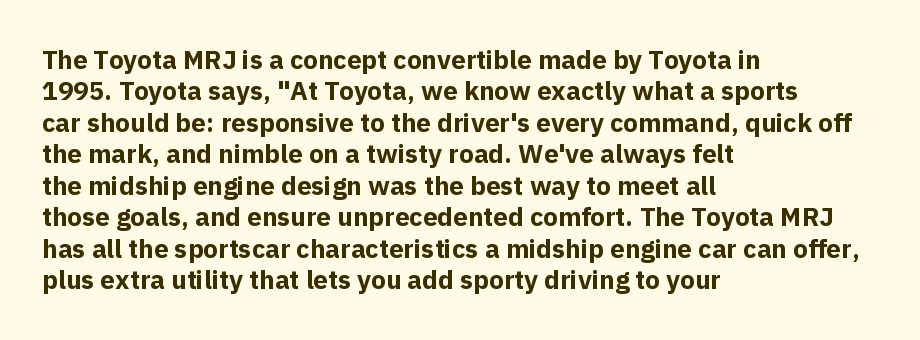
{"italic": "no", "bold": "yes", "underline": "no", "align": "left", "line_spacing_ratio": 1.21, "letter_spacing": "normal", "letter_spacing_em": 0.0, "glyph_px": 26}
